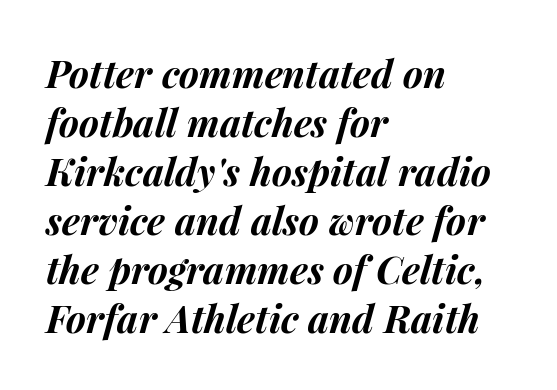
{"italic": "yes", "lean": "right", "slant_degrees": 15, "bold": "yes", "weight": "bold", "width": "normal", "stroke_contrast": "medium", "x_height": "medium", "monospaced": "no", "underline": "no", "align": "left", "line_spacing": "normal", "line_spacing_ratio": 1.29, "letter_spacing": "normal", "letter_spacing_em": 0.0, "glyph_px": 38}
